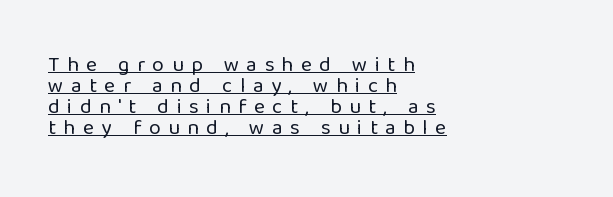
The ragged edge is on the right, which tells us the setting is flush left. The strokes carry an ordinary text weight at most. Does a line run under the words? Yes, clearly. This block would grow much taller if given ordinary leading; it's compressed now.
